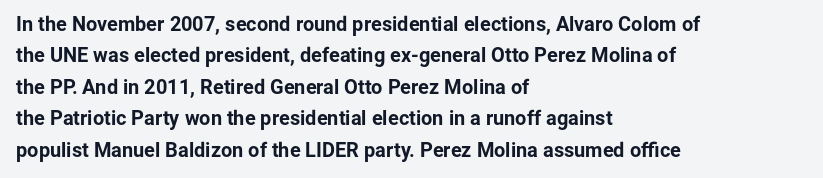
Ascenders rise straight up at ninety degrees. Just letters on the line, the space beneath them empty. Normally led — the rows are evenly, conventionally spaced. Here the glyphs are tracked normally, forming tight word shapes. The characters look thick and weighty, a clear bold.
